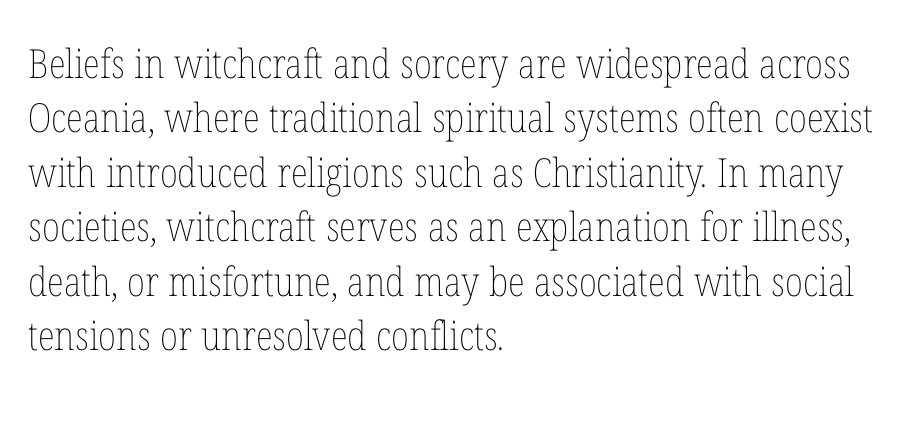
{"italic": "no", "bold": "no", "weight": "thin", "width": "condensed", "stroke_contrast": "low", "x_height": "medium", "monospaced": "no", "underline": "no", "align": "left", "line_spacing": "normal", "line_spacing_ratio": 1.36, "letter_spacing": "normal", "letter_spacing_em": 0.0, "glyph_px": 40}
